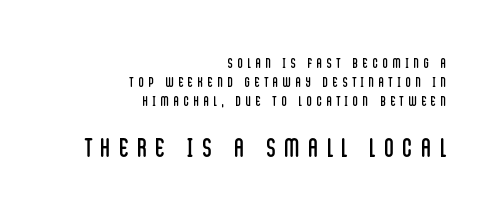
Reading top to bottom, the characters get bigger at the block break. The face looks like a standard text weight, possibly lighter. Letters rest on an invisible, unmarked baseline. Someone cranked the tracking dial way up on this one. Typeset ragged left — the right edge is the straight one.
